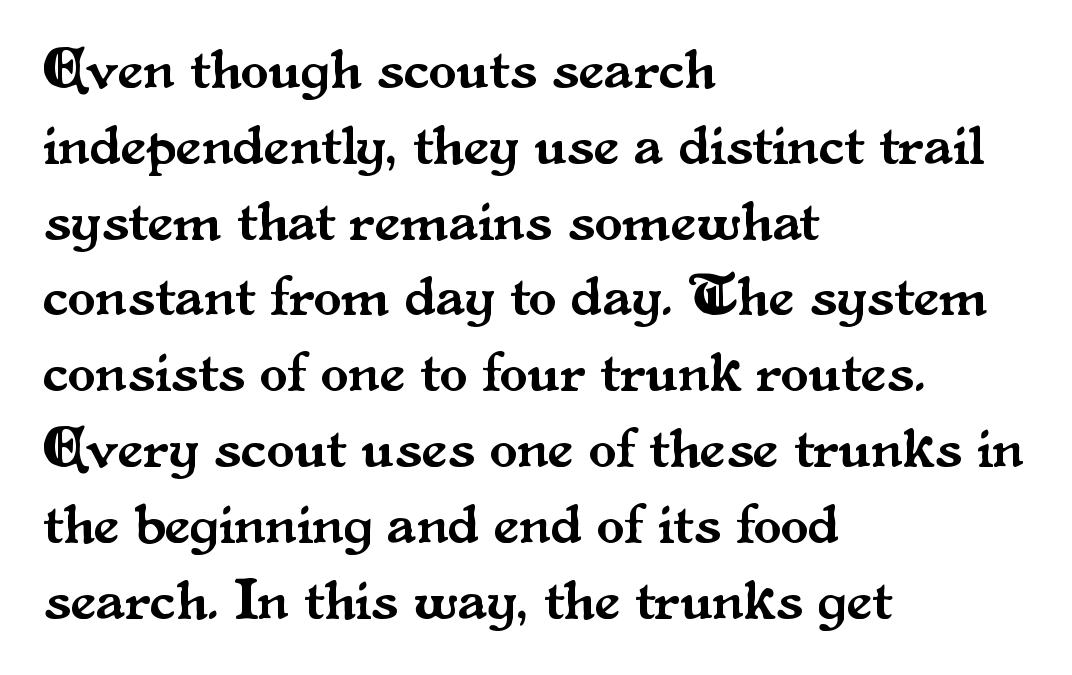
The image shows 57 px serif type, upright; set left-aligned, normal line spacing (1.33x), normal letter spacing, not underlined; medium stroke contrast and a small x-height.
